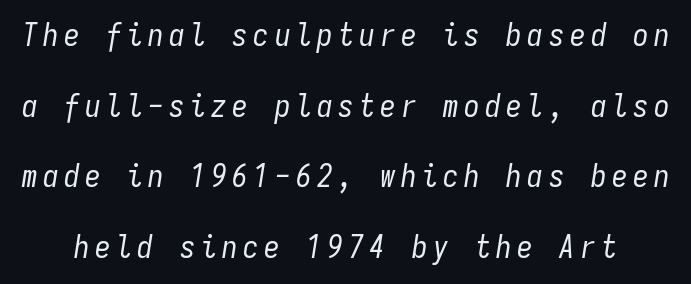
{"italic": "yes", "lean": "right", "slant_degrees": 9, "bold": "no", "weight": "regular", "width": "condensed", "stroke_contrast": "low", "x_height": "medium", "monospaced": "yes", "underline": "no", "line_spacing": "loose", "line_spacing_ratio": 2.28, "glyph_px": 31}
